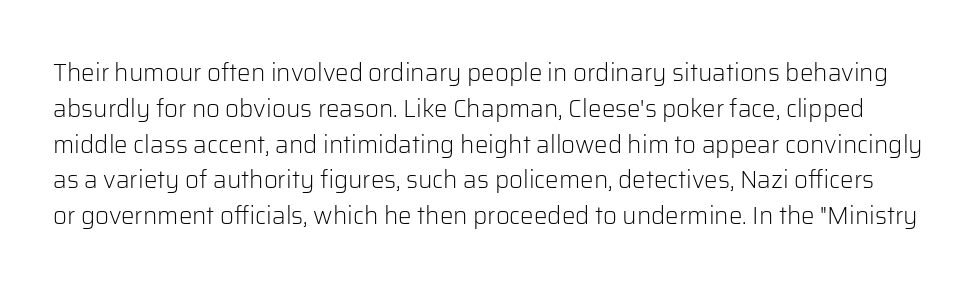
{"italic": "no", "bold": "no", "underline": "no", "line_spacing": "normal", "line_spacing_ratio": 1.49, "letter_spacing": "normal", "letter_spacing_em": 0.0, "glyph_px": 24}
